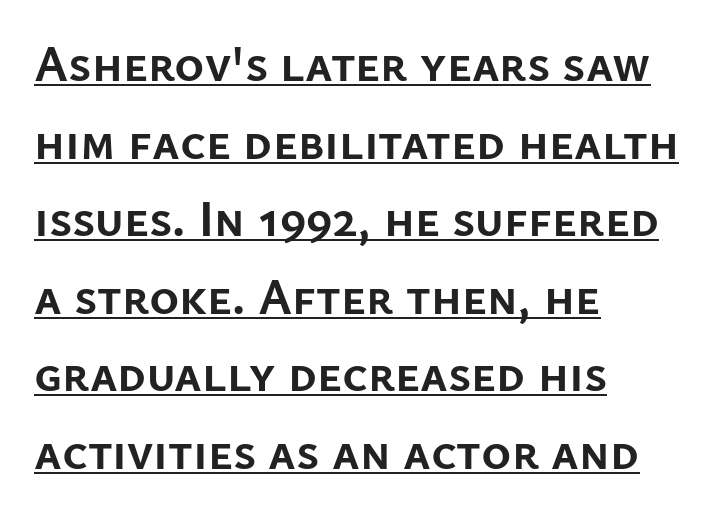
Q: Is the text bold? A: Yes.
Q: Is the text italic (slanted)? A: No, it is upright.
Q: Is the typeface a serif or a sans-serif typeface? A: Sans-serif.
Q: Is the text underlined? A: Yes.
Q: How is the paragraph aligned? A: Left-aligned.
Q: Is the spacing between letters normal or unusually wide? A: Normal.
Q: Is the spacing between lines tight, normal or loose? A: Normal.
Q: Width (condensed, normal, or wide)? A: Normal.
Q: Stroke contrast? A: Low.
Q: x-height? A: Medium.
Q: Monospaced? A: No.
